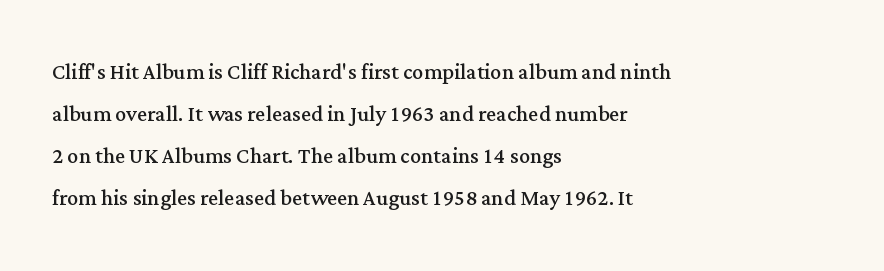
The image shows 28 px regular-weight serif type, upright; set left-aligned, normal line spacing (1.5x), normal letter spacing, not underlined; medium stroke contrast and a medium x-height.
